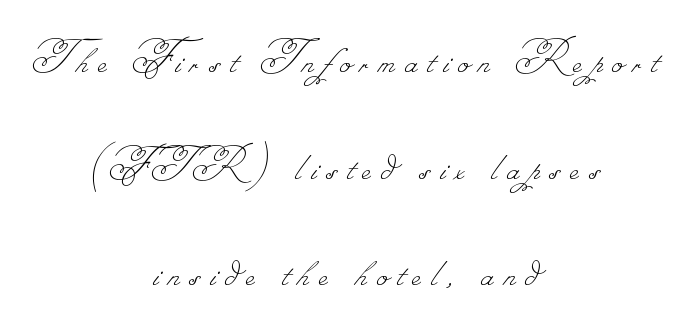
Q: Is the text bold? A: No.
Q: Is the text underlined? A: No.
Q: How is the paragraph aligned? A: Centered.
Q: Is the spacing between letters normal or unusually wide? A: Unusually wide.
Q: Is the spacing between lines tight, normal or loose? A: Loose.
Q: Width (condensed, normal, or wide)? A: Normal.
Q: Stroke contrast? A: Low.
Q: Monospaced? A: No.
